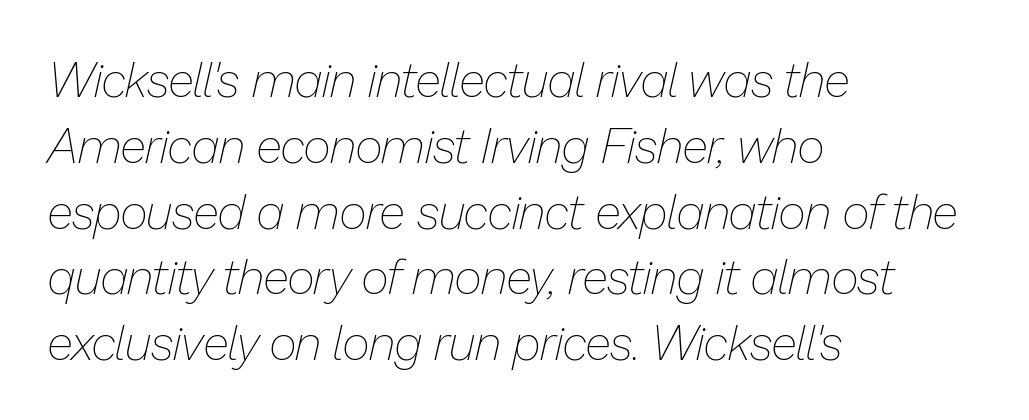
The image shows 48 px thin type, italic (leaning right); set left-aligned, normal line spacing (1.37x), normal letter spacing, not underlined; low stroke contrast and a medium x-height.
